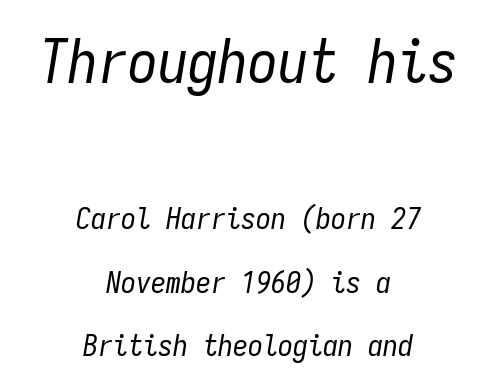
{"italic": "yes", "lean": "right", "slant_degrees": 9, "bold": "no", "weight": "regular", "width": "condensed", "stroke_contrast": "low", "x_height": "medium", "monospaced": "yes", "underline": "no", "align": "center", "line_spacing": "loose", "line_spacing_ratio": 2.12, "letter_spacing": "normal", "letter_spacing_em": 0.0, "larger_block": "first", "size_ratio": 2.0, "glyph_px": 60}
